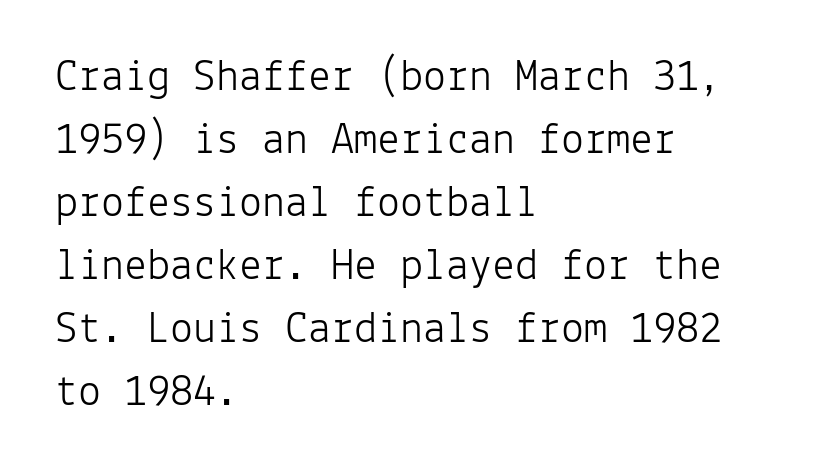
Normally led — the rows are evenly, conventionally spaced. You could count columns in this text — the font is strictly monospaced. Line starts are locked; line ends wander. The area under the type is left untouched.
